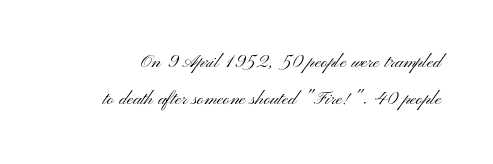
{"bold": "no", "underline": "no", "line_spacing": "normal", "line_spacing_ratio": 1.62, "letter_spacing": "normal", "letter_spacing_em": 0.0, "glyph_px": 23}
